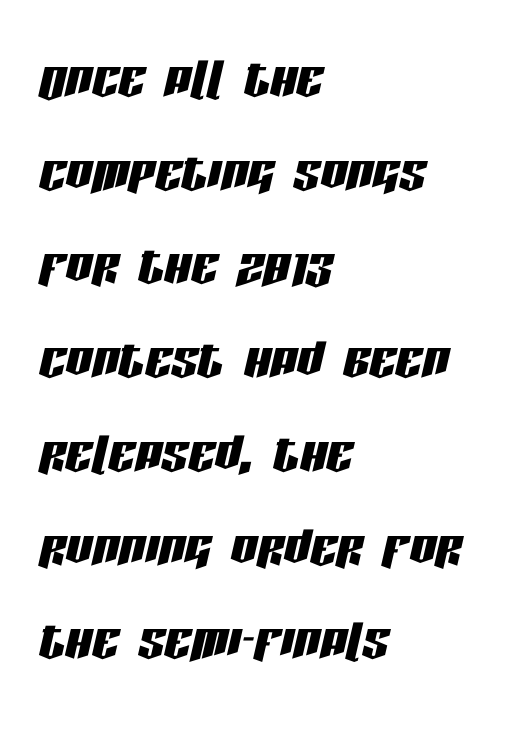
Anything drawn beneath the words? Only blank space. This sample is left-justified, so line endings fall wherever the words run out. This rendering leaves character spacing at its baseline value. Slant detected: the letters are inclined.
